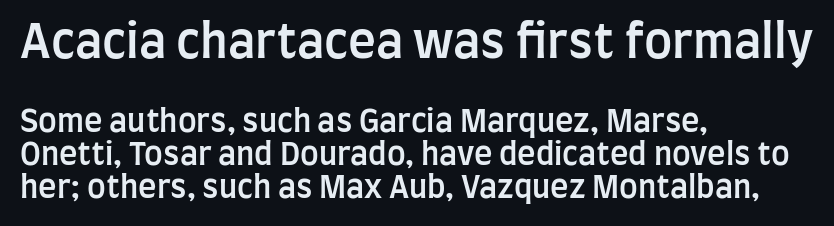
The line texture is even and compact thanks to regular tracking. In terms of weight, the rendering is demibold, just under bold. This sample has the flowing, uneven cadence of proportional lettering. The designer dialed line spacing down below the default. This rendering employs a face without finishing strokes, i.e., a sans-serif. The passage shown is not underscored anywhere.
